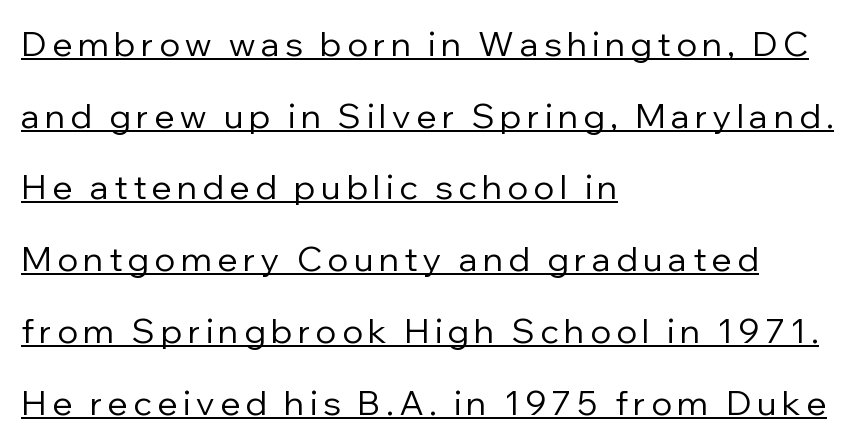
Q: Is the text bold? A: No.
Q: Is the text italic (slanted)? A: No, it is upright.
Q: Is the typeface a serif or a sans-serif typeface? A: Sans-serif.
Q: Is the text underlined? A: Yes.
Q: How is the paragraph aligned? A: Left-aligned.
Q: Is the spacing between lines tight, normal or loose? A: Loose.
Q: Width (condensed, normal, or wide)? A: Normal.
Q: Stroke contrast? A: Low.
Q: x-height? A: Medium.
Q: Monospaced? A: No.
